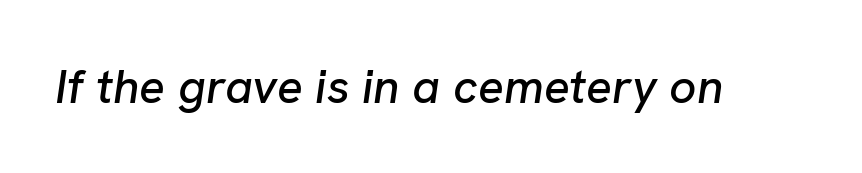
The specimen omits any rule beneath the text block's lines. Each letter keeps its own natural width here, so spacing adapts to shape. Look at the tracking — it's just the regular setting, nothing added. The font's italic variant was chosen for this text.
